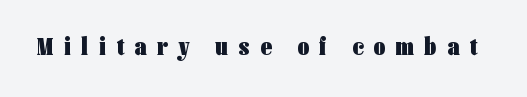
The image shows 25 px bold type, upright; set unusually wide letter spacing (+0.43 em), not underlined.
